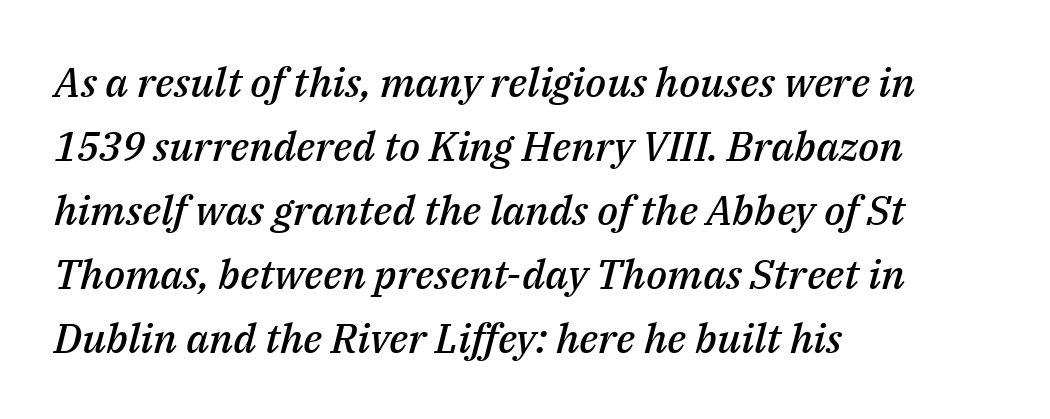
The image shows 41 px semibold type, italic (leaning right); set left-aligned, normal line spacing (1.56x), normal letter spacing, not underlined; medium stroke contrast and a medium x-height.
